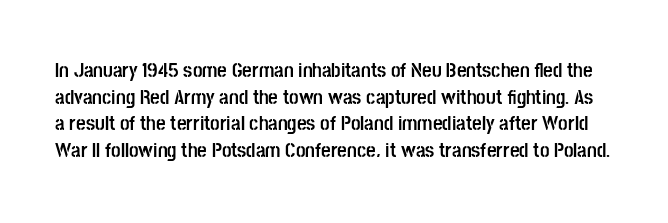
Tracking here is standard; glyphs follow each other at the usual distance. This is roman type, the default non-slanted kind. Descender tails drop into unmarked territory. Leading: standard. What weight is shown? A full bold with thick strokes.
